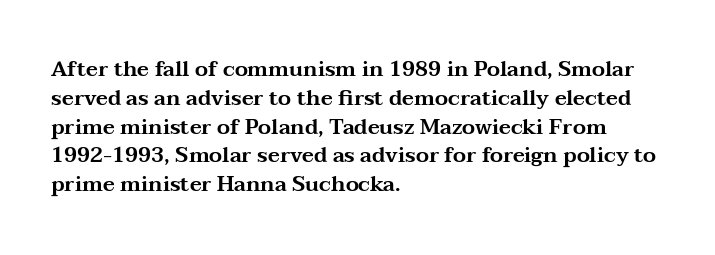
The compositor pushed each line to the left boundary. The strip under each line holds only bare page. When letters stand straight like this, we call the style roman or upright. Letter spacing: default. In terms of leading, this rendering sits right in the middle.
